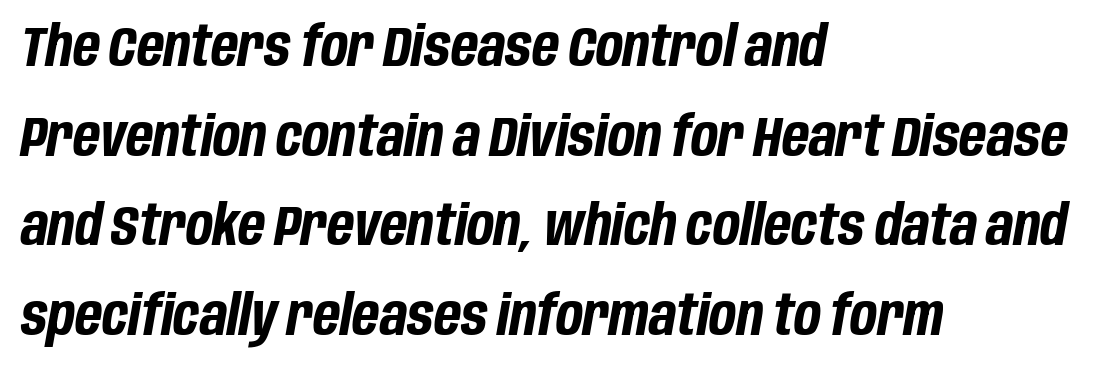
Q: Is the text bold? A: Yes.
Q: Is the text italic (slanted)? A: Yes, it leans right by about 10 degrees.
Q: Is the text underlined? A: No.
Q: How is the paragraph aligned? A: Left-aligned.
Q: Is the spacing between letters normal or unusually wide? A: Normal.
Q: Is the spacing between lines tight, normal or loose? A: Normal.
Q: Width (condensed, normal, or wide)? A: Condensed.
Q: Stroke contrast? A: Low.
Q: x-height? A: Large.
Q: Monospaced? A: No.
